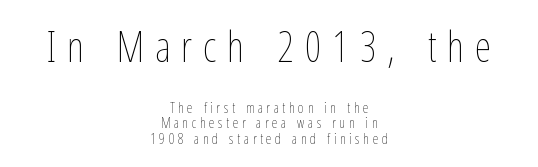
{"italic": "no", "bold": "no", "weight": "thin", "width": "condensed", "stroke_contrast": "low", "x_height": "medium", "monospaced": "no", "underline": "no", "align": "center", "line_spacing": "tight", "line_spacing_ratio": 1.12, "letter_spacing": "wide", "letter_spacing_em": 0.26, "larger_block": "first", "size_ratio": 3.0, "glyph_px": 42}
